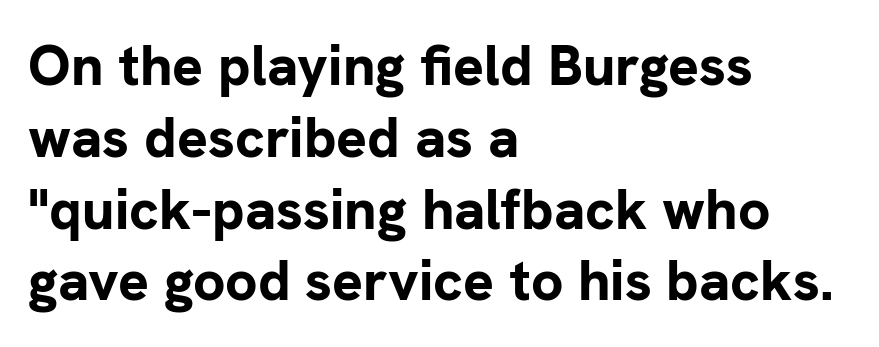
Q: Is the text bold? A: Yes.
Q: Is the text italic (slanted)? A: No, it is upright.
Q: Is the typeface a serif or a sans-serif typeface? A: Sans-serif.
Q: Is the text underlined? A: No.
Q: How is the paragraph aligned? A: Left-aligned.
Q: Is the spacing between letters normal or unusually wide? A: Normal.
Q: Is the spacing between lines tight, normal or loose? A: Normal.
Q: Width (condensed, normal, or wide)? A: Normal.
Q: Stroke contrast? A: Low.
Q: x-height? A: Medium.
Q: Monospaced? A: No.
